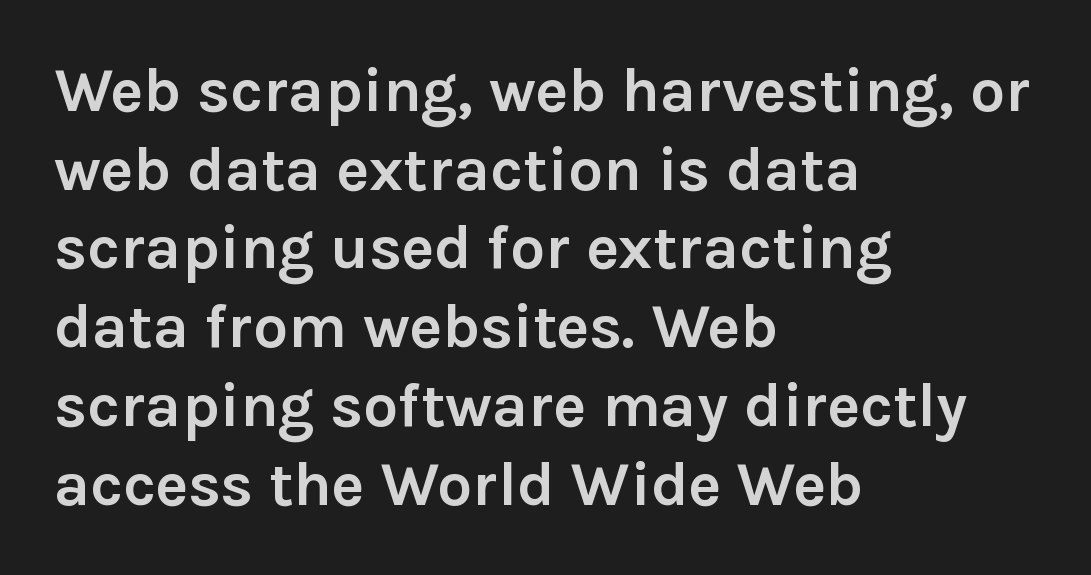
The image shows 62 px semibold sans-serif type, upright; set left-aligned, normal line spacing (1.27x), normal letter spacing, not underlined; a medium x-height.
